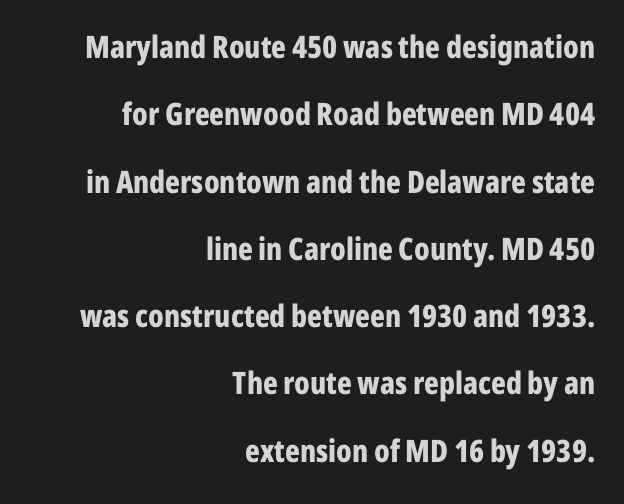
The image shows 31 px bold, condensed sans-serif type, upright; set right-aligned, loose line spacing (2.17x), normal letter spacing, not underlined; low stroke contrast and a medium x-height.
